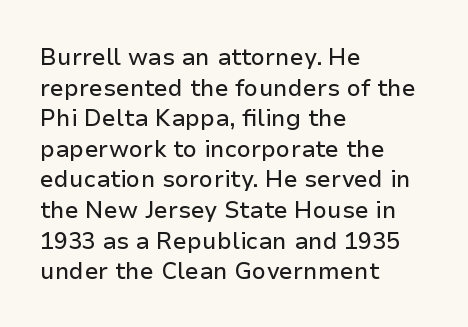
The image shows 23 px text type, upright; set left-aligned, normal line spacing (1.33x), normal letter spacing, not underlined.
